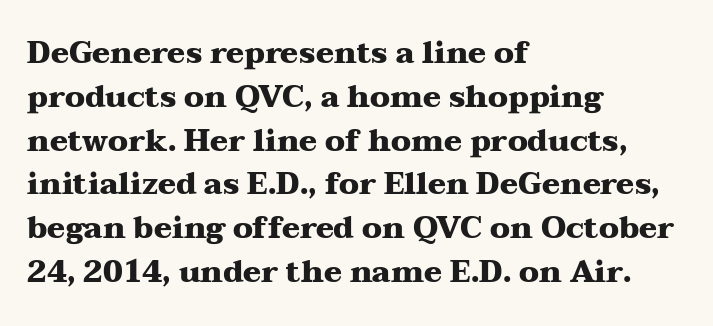
The image shows 30 px heavy, wide serif type, upright; set left-aligned, normal line spacing (1.46x), normal letter spacing, not underlined; medium stroke contrast and a medium x-height.
